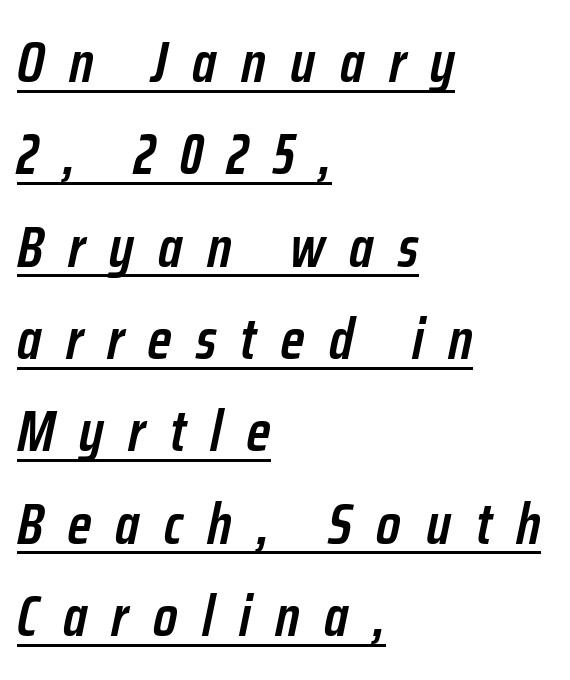
The image shows 57 px semibold, condensed type, italic (leaning right); set left-aligned, normal line spacing (1.62x), unusually wide letter spacing (+0.43 em), underlined; low stroke contrast and a medium x-height.
